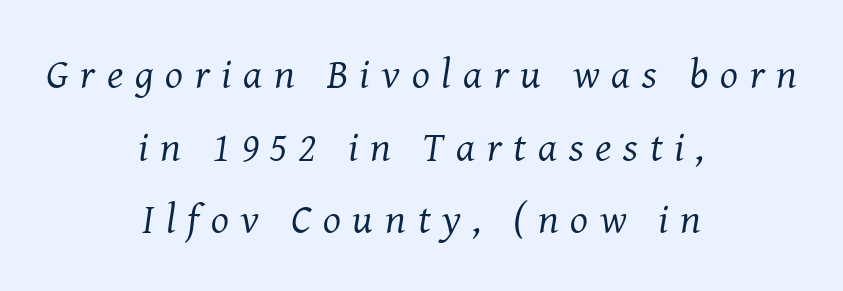
The image shows 42 px regular-weight serif type, italic (leaning right); set centered, line spacing 1.73x, unusually wide letter spacing (+0.28 em), not underlined; medium stroke contrast and a medium x-height.
